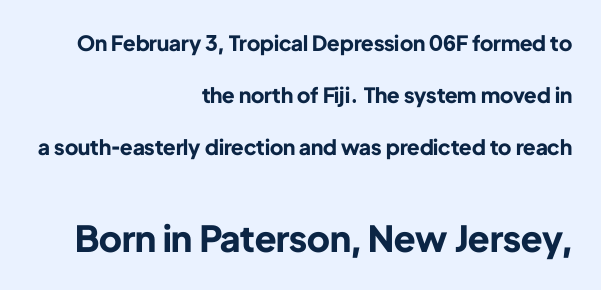
{"serif": "no", "italic": "no", "bold": "yes", "weight": "bold", "width": "normal", "stroke_contrast": "low", "x_height": "medium", "monospaced": "no", "underline": "no", "align": "right", "line_spacing": "loose", "line_spacing_ratio": 2.48, "letter_spacing": "normal", "letter_spacing_em": 0.0, "larger_block": "second", "size_ratio": 1.71, "glyph_px": 36}
